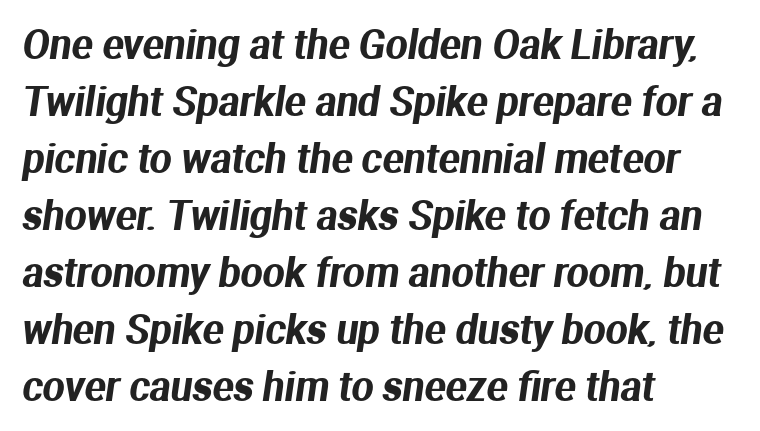
Q: Is the typeface a serif or a sans-serif typeface? A: Sans-serif.
Q: Is the text underlined? A: No.
Q: How is the paragraph aligned? A: Left-aligned.
Q: Is the spacing between letters normal or unusually wide? A: Normal.
Q: Is the spacing between lines tight, normal or loose? A: Normal.
Q: Width (condensed, normal, or wide)? A: Normal.
Q: Stroke contrast? A: Medium.
Q: x-height? A: Medium.
Q: Monospaced? A: No.
